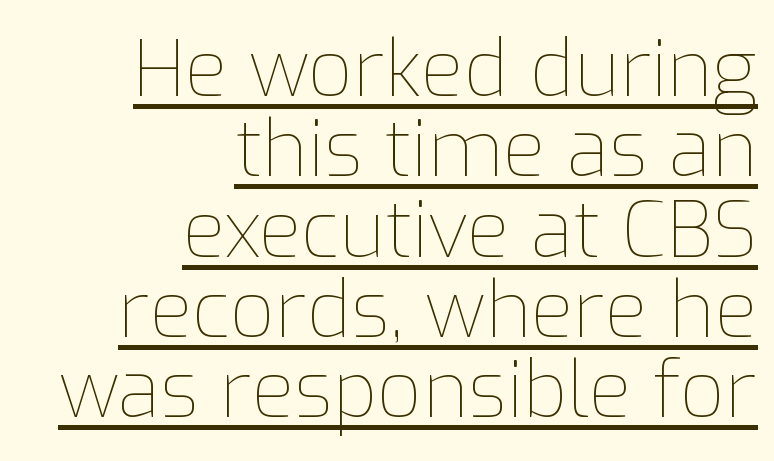
The image shows 78 px thin type, upright; set right-aligned, tight line spacing (1.03x), normal letter spacing, underlined; low stroke contrast and a medium x-height.
